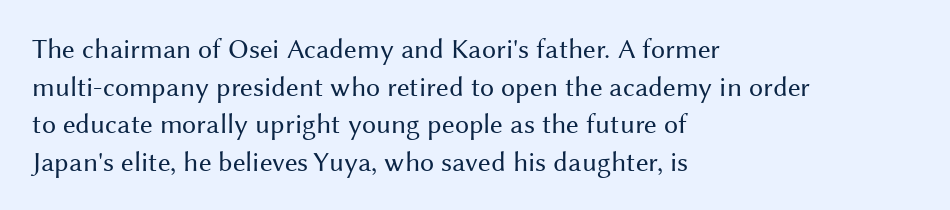
The image shows 28 px regular-weight sans-serif type, upright; set left-aligned, normal line spacing (1.34x), normal letter spacing, not underlined; medium stroke contrast and a medium x-height.
